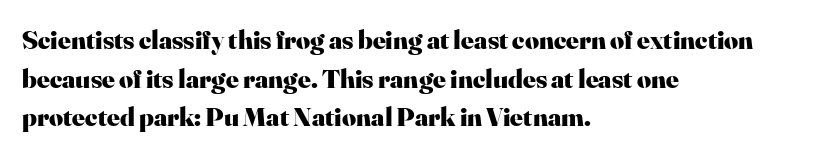
The image shows 27 px bold type, upright; set left-aligned, normal line spacing (1.43x), normal letter spacing, not underlined.
